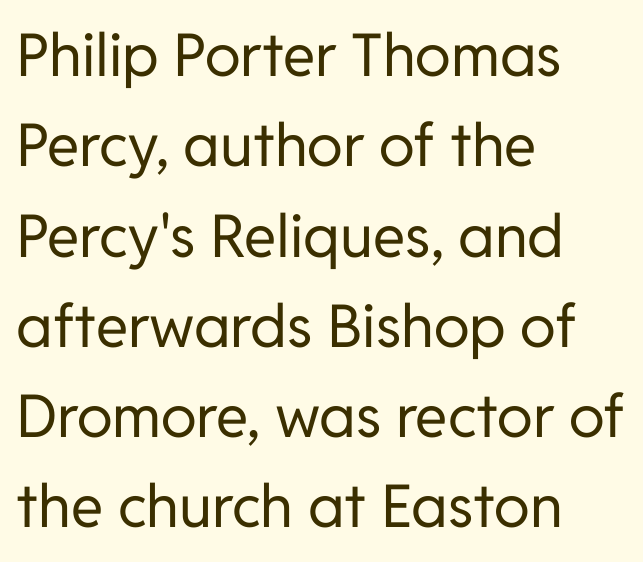
The image shows 59 px regular-weight sans-serif type, upright; set left-aligned, normal line spacing (1.53x), normal letter spacing, not underlined; low stroke contrast and a medium x-height.
